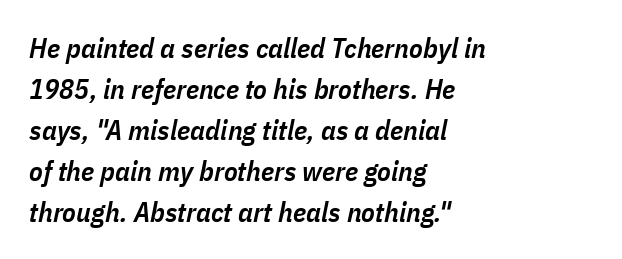
The image shows 28 px semibold, condensed type, italic (leaning right); set left-aligned, normal line spacing (1.46x), normal letter spacing, not underlined; low stroke contrast and a medium x-height.
